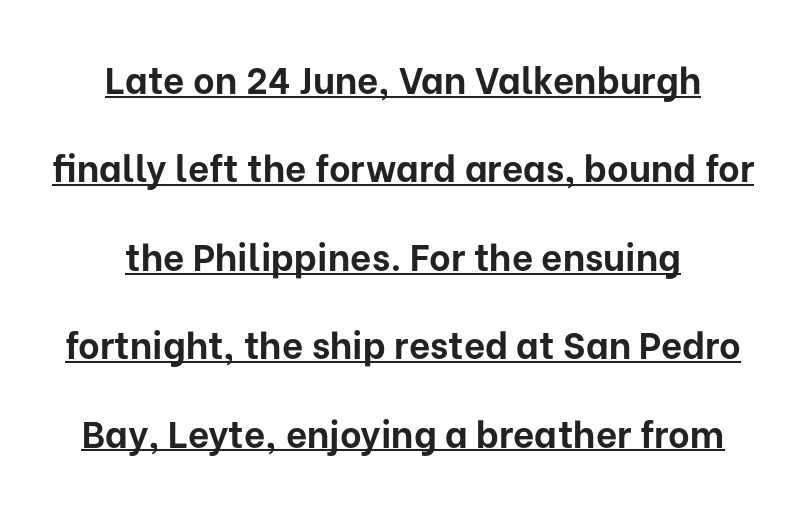
{"serif": "no", "italic": "no", "bold": "yes", "weight": "bold", "width": "normal", "stroke_contrast": "low", "x_height": "medium", "monospaced": "no", "underline": "yes", "align": "center", "line_spacing": "loose", "line_spacing_ratio": 2.39, "letter_spacing": "normal", "letter_spacing_em": 0.0, "glyph_px": 37}
